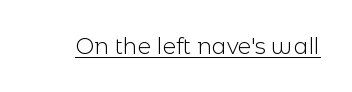
{"italic": "no", "bold": "no", "underline": "yes", "letter_spacing": "normal", "letter_spacing_em": 0.0, "glyph_px": 22}
